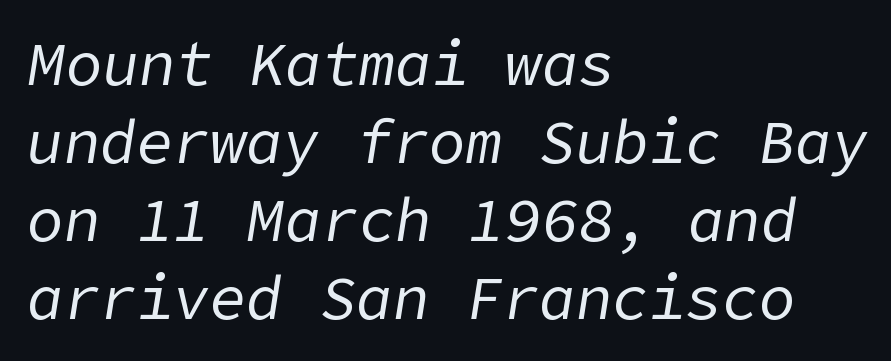
Leftover space on each line is placed entirely after the last word. Slanted lettering throughout. Weight: in the light-to-regular range. Tracking value appears to be zero — textbook default spacing.
